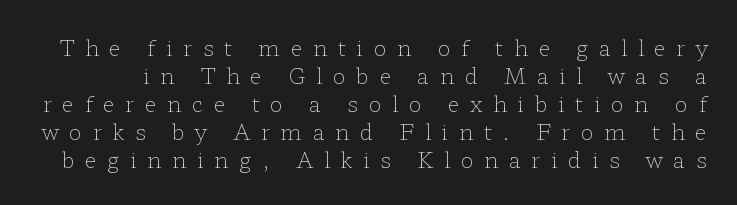
{"italic": "no", "bold": "no", "underline": "no", "line_spacing": "normal", "line_spacing_ratio": 1.27, "letter_spacing": "wide", "letter_spacing_em": 0.47, "glyph_px": 22}
